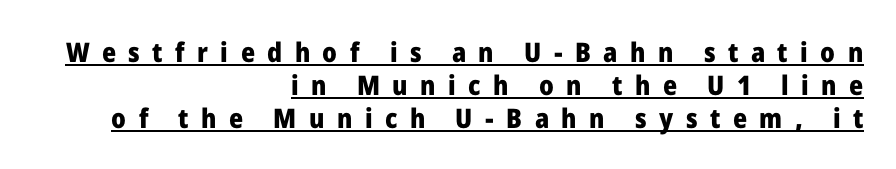
Q: Is the text bold? A: Yes.
Q: Is the text italic (slanted)? A: No, it is upright.
Q: Is the text underlined? A: Yes.
Q: How is the paragraph aligned? A: Right-aligned.
Q: Is the spacing between letters normal or unusually wide? A: Unusually wide.
